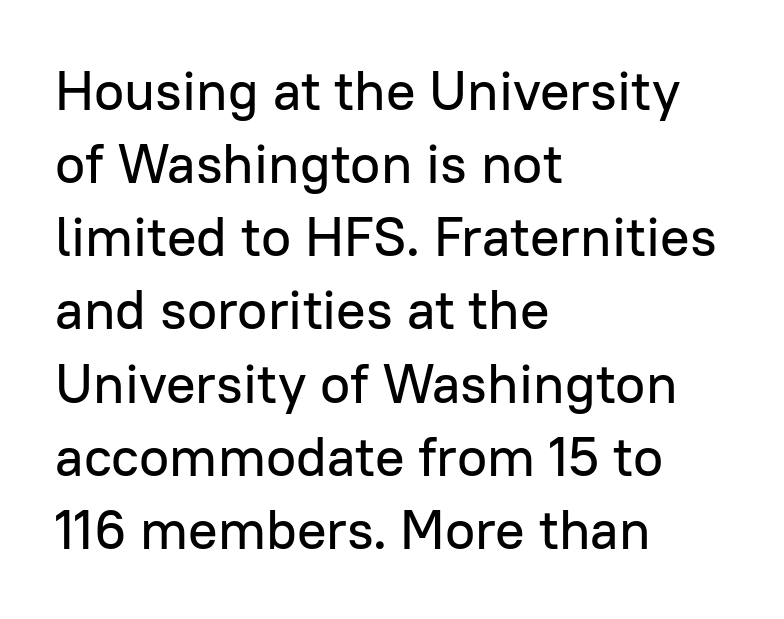
The image shows 55 px sans-serif type, upright; set left-aligned, normal line spacing (1.33x), normal letter spacing, not underlined; low stroke contrast and a medium x-height.
